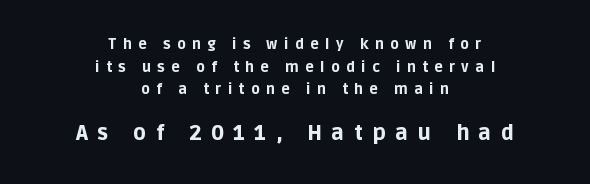
The image shows 21 px bold type, upright; set centered, normal line spacing (1.61x), unusually wide letter spacing (+0.46 em), not underlined; the second (bottom) block is 1.5x larger.
